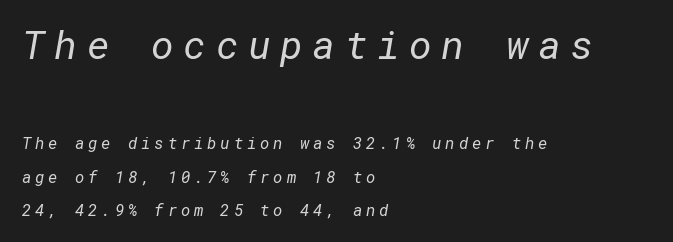
{"serif": "no", "bold": "no", "weight": "regular", "width": "normal", "stroke_contrast": "low", "x_height": "medium", "underline": "no", "align": "left", "line_spacing": "loose", "line_spacing_ratio": 2.08, "letter_spacing": "wide", "letter_spacing_em": 0.24, "larger_block": "first", "size_ratio": 2.44, "glyph_px": 39}
